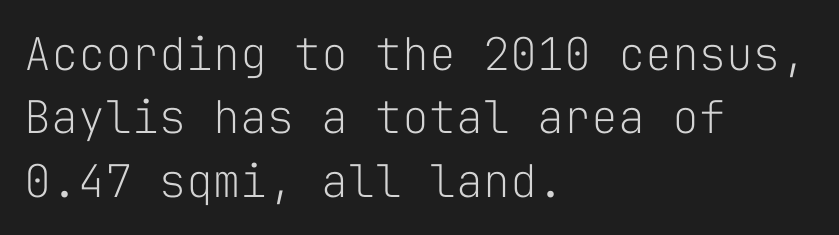
You could count columns in this text — the font is strictly monospaced. How would I describe the line gaps? Plain and ordinary. The letters carry no serifs — their stems end cleanly without finishing strokes. Ascenders rise straight up at ninety degrees.
